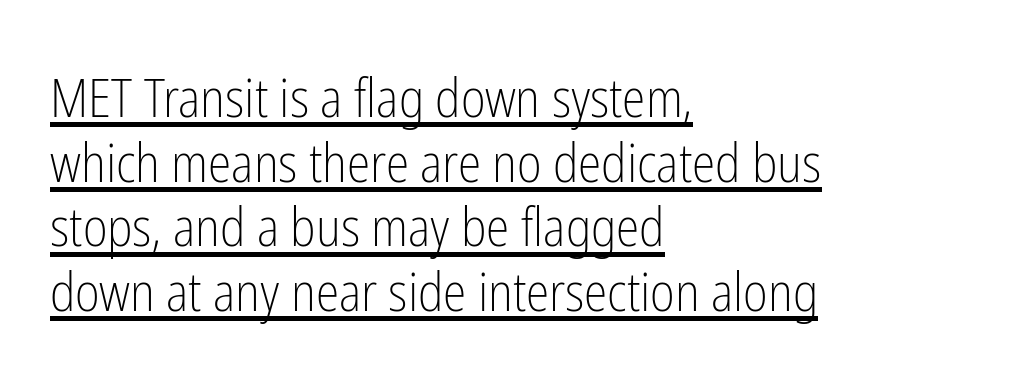
The image shows 53 px light, condensed sans-serif type, upright; set left-aligned, line spacing 1.22x, normal letter spacing, underlined; low stroke contrast and a medium x-height.
